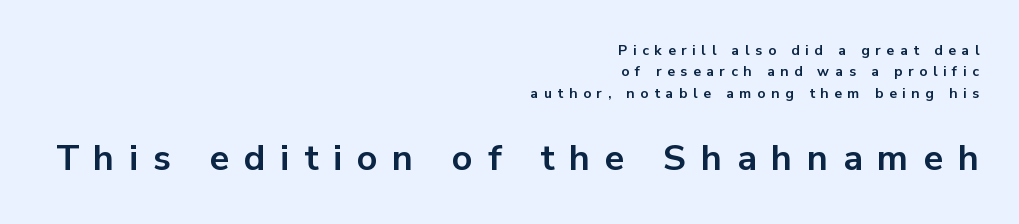
{"serif": "no", "italic": "no", "bold": "yes", "weight": "bold", "width": "normal", "stroke_contrast": "low", "x_height": "medium", "monospaced": "no", "underline": "no", "align": "right", "line_spacing": "normal", "line_spacing_ratio": 1.53, "letter_spacing": "wide", "letter_spacing_em": 0.41, "larger_block": "second", "size_ratio": 2.57, "glyph_px": 36}
